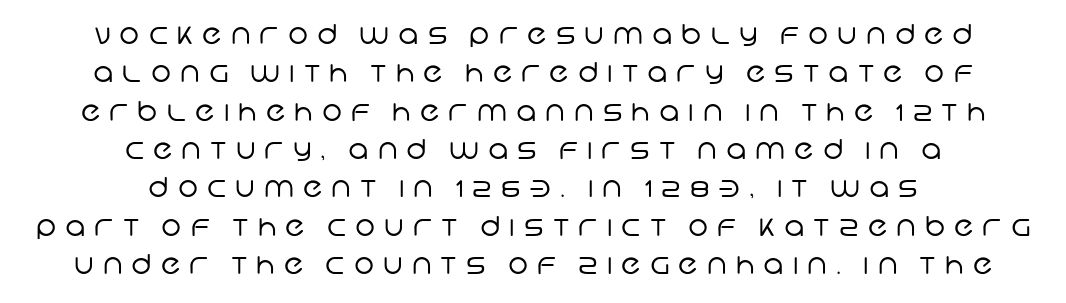
Bare-footed words on every line. Caption: multi-line text, centered on the measure. Normally led — the rows are evenly, conventionally spaced. Summary of weight: not heavy and not bold. The passage shown has open, widely tracked lettering throughout.
